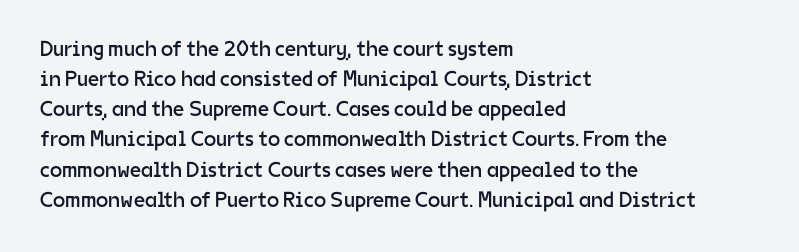
The image shows 22 px text type, upright; set left-aligned, normal line spacing (1.37x), normal letter spacing, not underlined.
